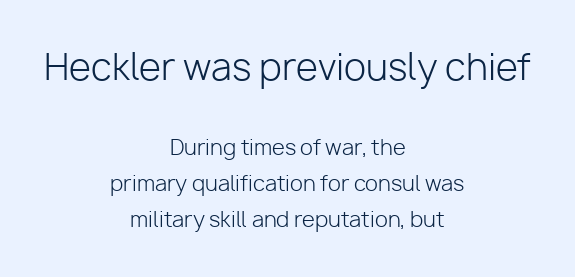
The image shows 36 px light sans-serif type, upright; set centered, line spacing 1.71x, normal letter spacing, not underlined; the first (top) block is 1.71x larger; low stroke contrast and a medium x-height.
